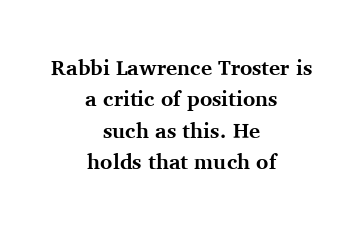
Q: Is the text bold? A: Yes.
Q: Is the text italic (slanted)? A: No, it is upright.
Q: Is the text underlined? A: No.
Q: How is the paragraph aligned? A: Centered.
Q: Is the spacing between letters normal or unusually wide? A: Normal.
Q: Is the spacing between lines tight, normal or loose? A: Normal.
